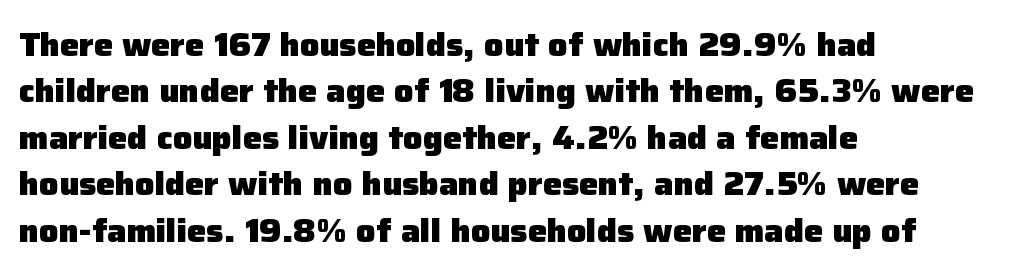
{"serif": "no", "italic": "no", "bold": "yes", "weight": "heavy", "width": "normal", "stroke_contrast": "low", "x_height": "medium", "monospaced": "no", "underline": "no", "align": "left", "line_spacing": "normal", "line_spacing_ratio": 1.45, "letter_spacing": "normal", "letter_spacing_em": 0.0, "glyph_px": 32}
